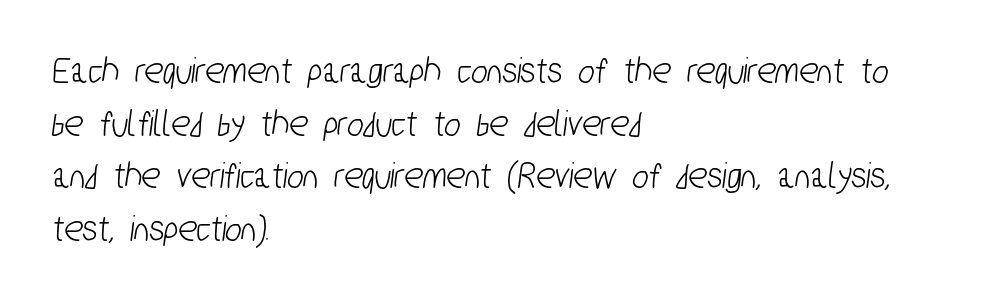
{"serif": "no", "width": "condensed", "stroke_contrast": "low", "x_height": "medium", "monospaced": "no", "underline": "no", "align": "left", "line_spacing": "normal", "line_spacing_ratio": 1.35, "letter_spacing": "normal", "letter_spacing_em": 0.0, "glyph_px": 39}
